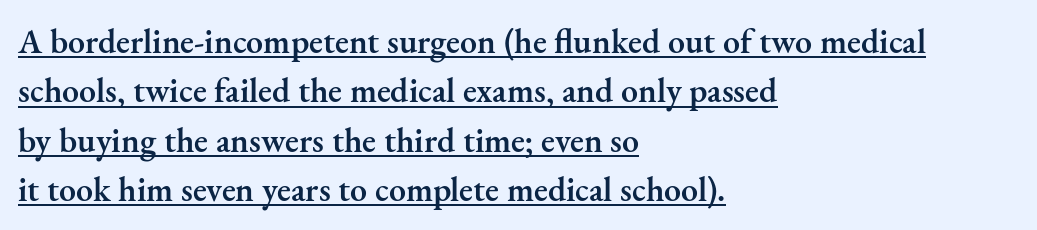
{"serif": "yes", "italic": "no", "bold": "semi", "weight": "semibold", "width": "normal", "stroke_contrast": "medium", "x_height": "small", "monospaced": "no", "underline": "yes", "align": "left", "line_spacing": "normal", "line_spacing_ratio": 1.45, "letter_spacing": "normal", "letter_spacing_em": 0.0, "glyph_px": 34}
